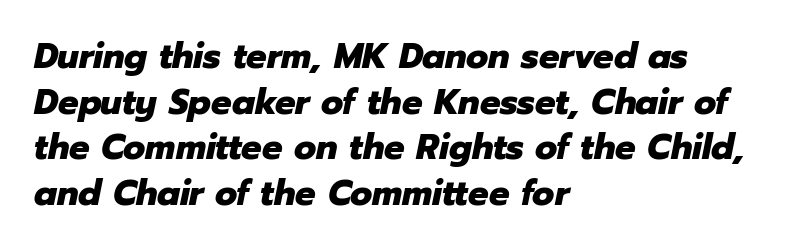
{"italic": "yes", "lean": "right", "slant_degrees": 12, "bold": "yes", "weight": "heavy", "width": "normal", "stroke_contrast": "low", "x_height": "medium", "monospaced": "no", "underline": "no", "align": "left", "line_spacing": "normal", "line_spacing_ratio": 1.27, "letter_spacing": "normal", "letter_spacing_em": 0.0, "glyph_px": 36}
